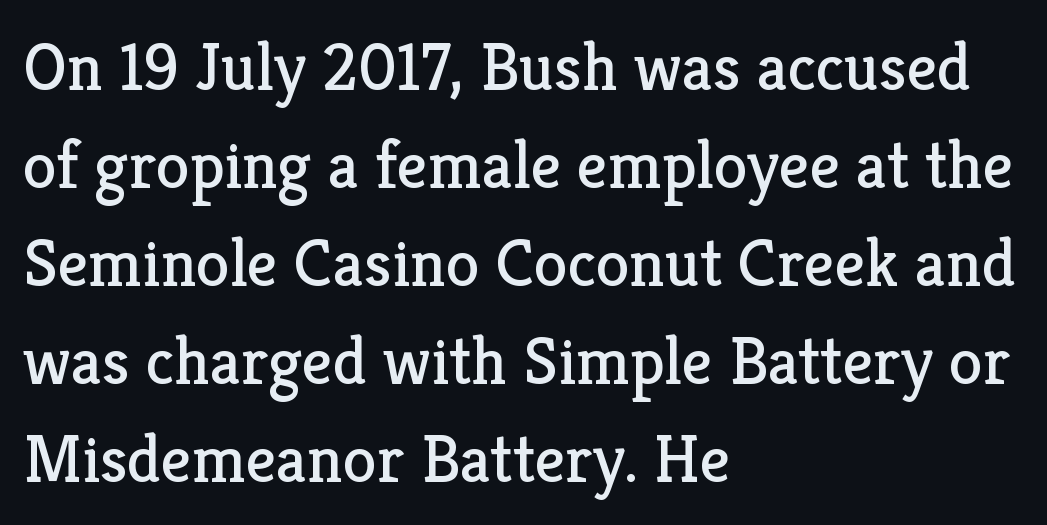
The image shows 68 px regular-weight serif type, upright; set left-aligned, normal line spacing (1.44x), normal letter spacing, not underlined; low stroke contrast and a medium x-height.
